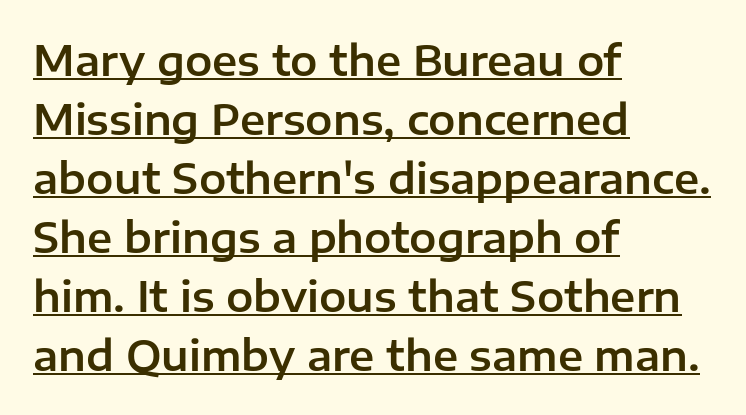
Q: Is the text italic (slanted)? A: No, it is upright.
Q: Is the typeface a serif or a sans-serif typeface? A: Sans-serif.
Q: Is the text underlined? A: Yes.
Q: How is the paragraph aligned? A: Left-aligned.
Q: Is the spacing between letters normal or unusually wide? A: Normal.
Q: Is the spacing between lines tight, normal or loose? A: Normal.
Q: Width (condensed, normal, or wide)? A: Normal.
Q: Stroke contrast? A: Low.
Q: x-height? A: Medium.
Q: Monospaced? A: No.
